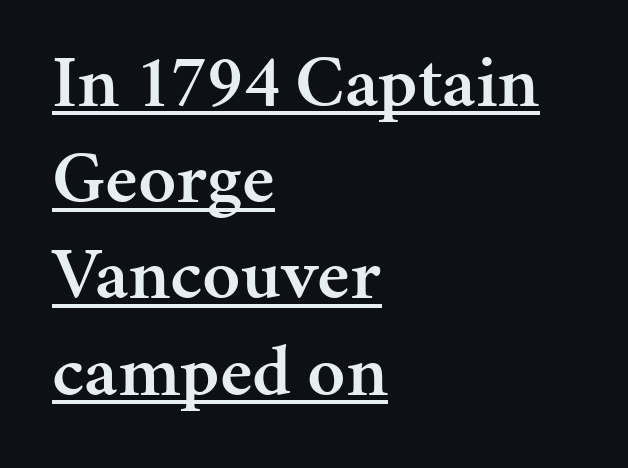
Q: Is the text bold? A: Semi-bold.
Q: Is the text italic (slanted)? A: No, it is upright.
Q: Is the typeface a serif or a sans-serif typeface? A: Serif.
Q: Is the text underlined? A: Yes.
Q: How is the paragraph aligned? A: Left-aligned.
Q: Is the spacing between letters normal or unusually wide? A: Normal.
Q: Is the spacing between lines tight, normal or loose? A: Normal.
Q: Width (condensed, normal, or wide)? A: Normal.
Q: Stroke contrast? A: Medium.
Q: x-height? A: Medium.
Q: Monospaced? A: No.
